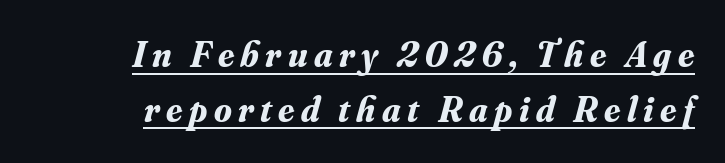
The image shows 36 px bold serif type, italic (leaning right); set right-aligned, normal line spacing (1.52x), underlined; medium stroke contrast and a small x-height.
